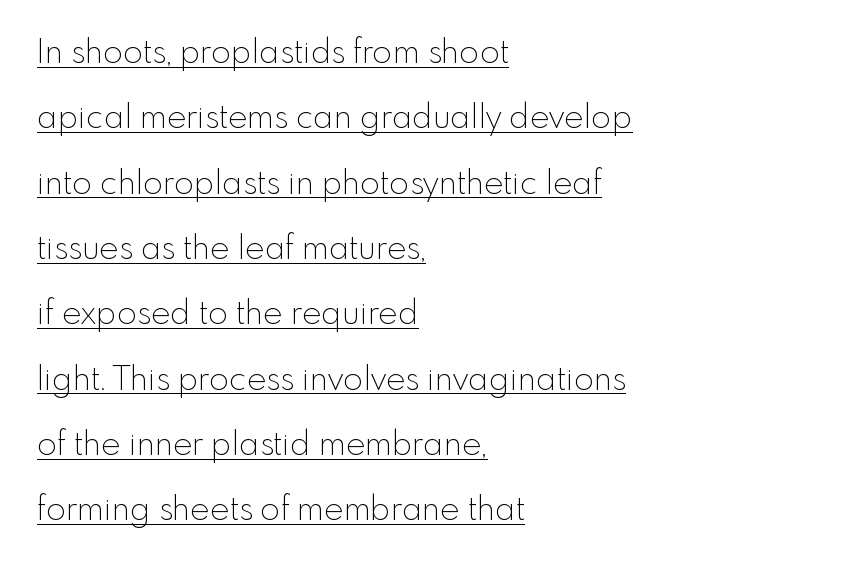
Compared with a typical body face, this is equally light or lighter still. The passage shown has conventional tracking throughout. A roman cut, with each character standing at attention. The rendering uses natural spacing where letterforms have individual widths. This sample trades compactness for vertical openness between lines.
